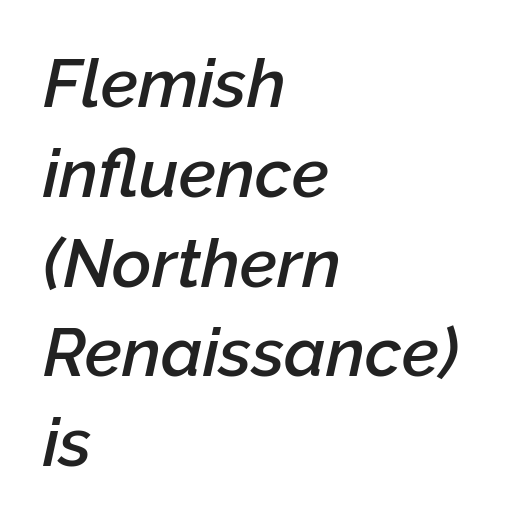
Q: Is the text bold? A: Semi-bold.
Q: Is the text italic (slanted)? A: Yes, it leans right by about 12 degrees.
Q: Is the text underlined? A: No.
Q: How is the paragraph aligned? A: Left-aligned.
Q: Is the spacing between letters normal or unusually wide? A: Normal.
Q: Is the spacing between lines tight, normal or loose? A: Normal.
Q: Width (condensed, normal, or wide)? A: Normal.
Q: Stroke contrast? A: Low.
Q: x-height? A: Medium.
Q: Monospaced? A: No.
